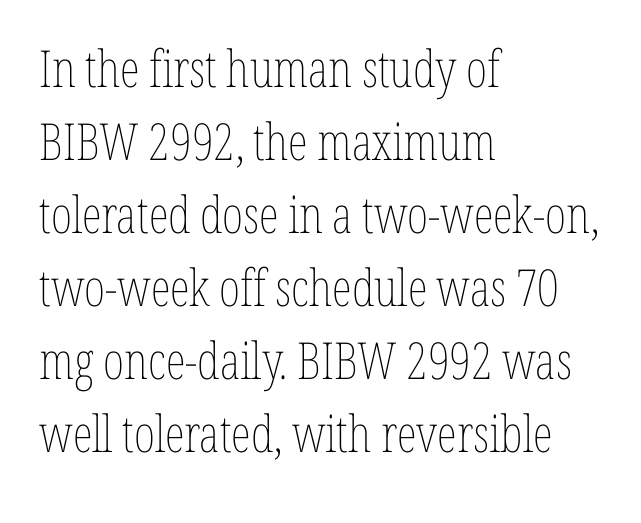
Q: Is the text bold? A: No.
Q: Is the text italic (slanted)? A: No, it is upright.
Q: Is the text underlined? A: No.
Q: How is the paragraph aligned? A: Left-aligned.
Q: Is the spacing between letters normal or unusually wide? A: Normal.
Q: Is the spacing between lines tight, normal or loose? A: Normal.
Q: Width (condensed, normal, or wide)? A: Condensed.
Q: Stroke contrast? A: Low.
Q: x-height? A: Medium.
Q: Monospaced? A: No.
